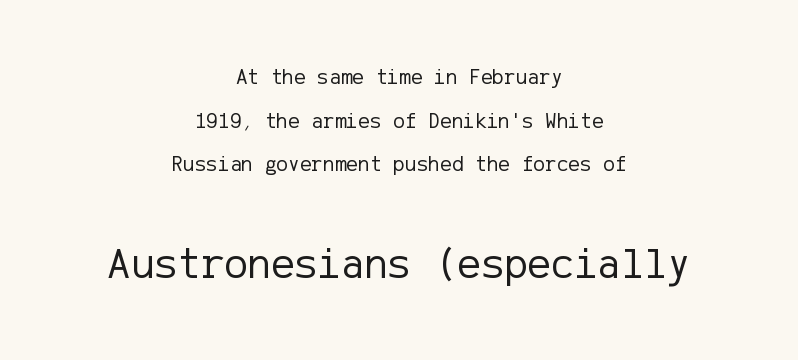
Q: Is the text bold? A: No.
Q: Is the text italic (slanted)? A: No, it is upright.
Q: Is the typeface a serif or a sans-serif typeface? A: Sans-serif.
Q: Is the text underlined? A: No.
Q: How is the paragraph aligned? A: Centered.
Q: Is the spacing between letters normal or unusually wide? A: Normal.
Q: Is the spacing between lines tight, normal or loose? A: Loose.
Q: Which block of text is set in a larger size, the first (top) or the second (bottom)? A: The second (bottom) one.
Q: Width (condensed, normal, or wide)? A: Normal.
Q: Stroke contrast? A: Low.
Q: x-height? A: Medium.
